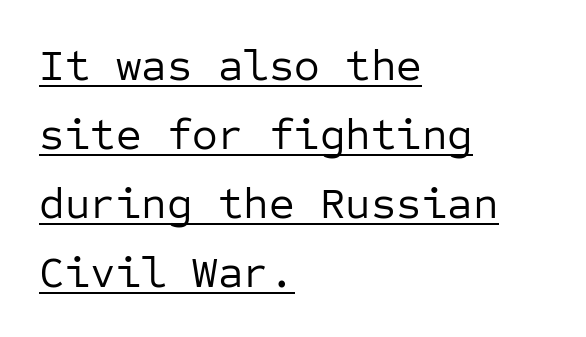
{"serif": "no", "italic": "no", "bold": "no", "weight": "regular", "width": "normal", "stroke_contrast": "low", "x_height": "medium", "monospaced": "yes", "underline": "yes", "align": "left", "line_spacing": "normal", "line_spacing_ratio": 1.57, "letter_spacing": "normal", "letter_spacing_em": 0.0, "glyph_px": 44}
